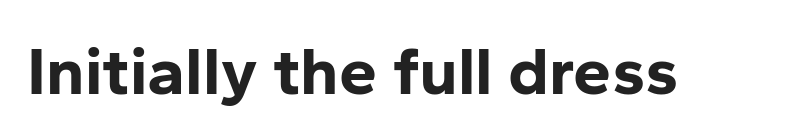
The letters advance in unequal steps, a hallmark of proportional type. Check under the words: just untouched page. Here the glyphs are tracked normally, forming tight word shapes. Pretty heavy lettering here — definitely bold. When letters stand straight like this, we call the style roman or upright. Font category for this specimen: sans-serif.
